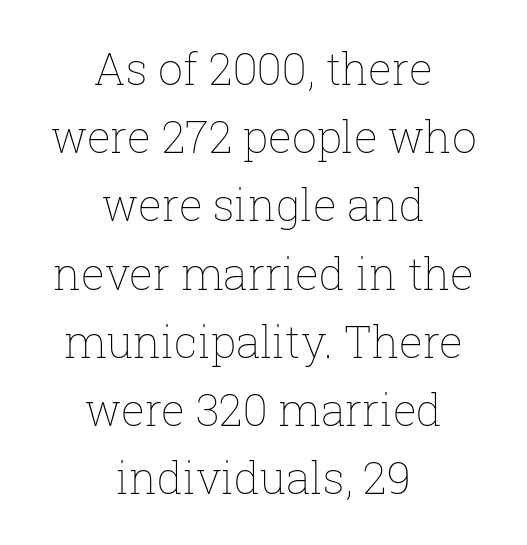
The image shows 44 px thin type, upright; set centered, normal line spacing (1.55x), normal letter spacing, not underlined; low stroke contrast and a medium x-height.
